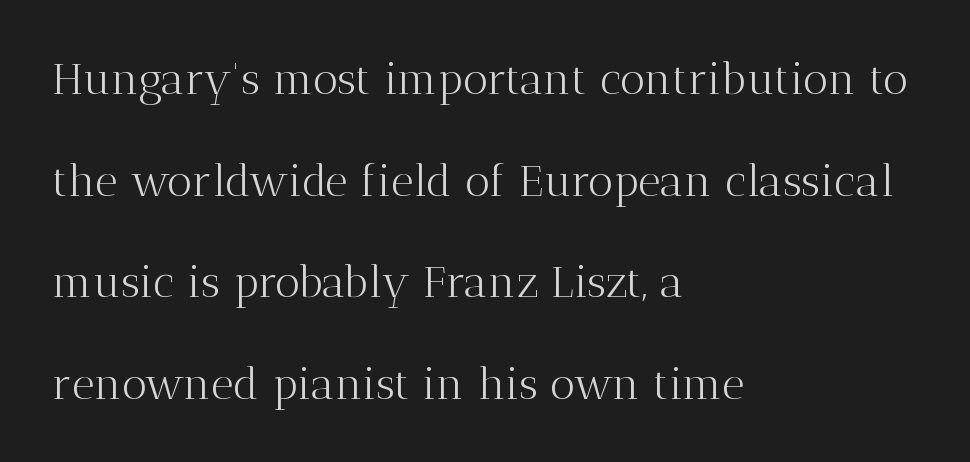
Proportional: the letters do not fall into vertical columns. This sample uses plain, unmodified letter spacing. The setting favours the left margin, as ordinary paragraphs usually do. This rendering employs a face with finishing strokes, i.e., a serif.
